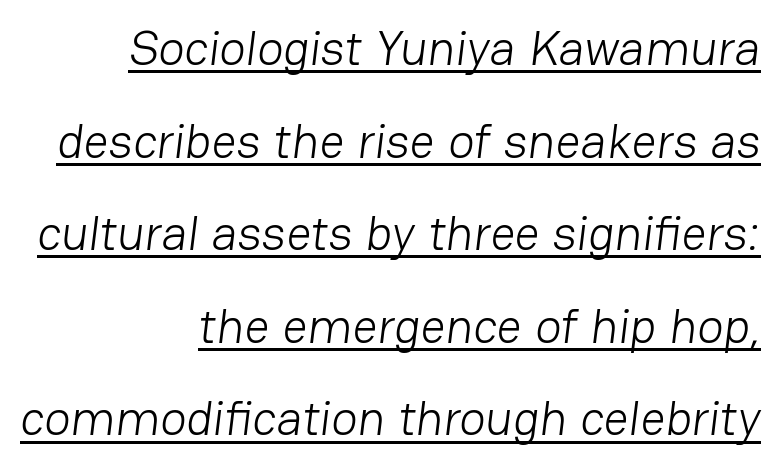
The image shows 49 px light sans-serif type; set right-aligned, line spacing 1.89x, normal letter spacing, underlined; low stroke contrast and a medium x-height.
